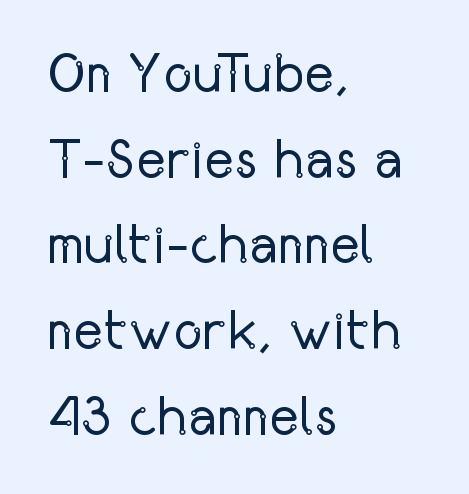
The image shows 56 px regular-weight, condensed sans-serif type, upright; set left-aligned, normal line spacing (1.53x), normal letter spacing, not underlined; low stroke contrast and a medium x-height.
